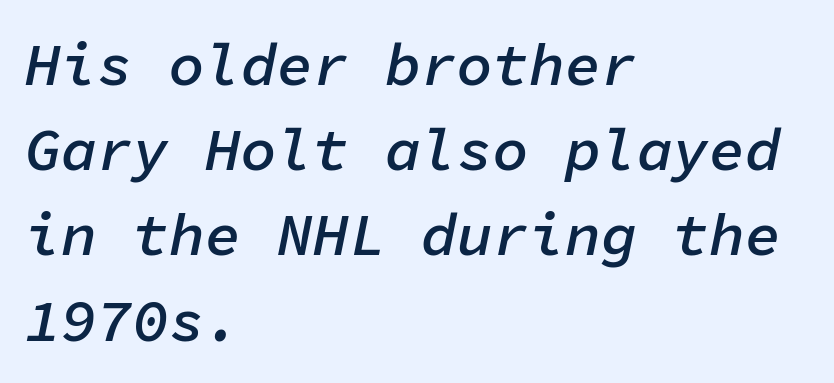
{"italic": "yes", "lean": "right", "slant_degrees": 11, "bold": "semi", "weight": "semibold", "width": "normal", "stroke_contrast": "low", "x_height": "medium", "monospaced": "yes", "underline": "no", "align": "left", "line_spacing": "normal", "line_spacing_ratio": 1.42, "letter_spacing": "normal", "letter_spacing_em": 0.0, "glyph_px": 60}
